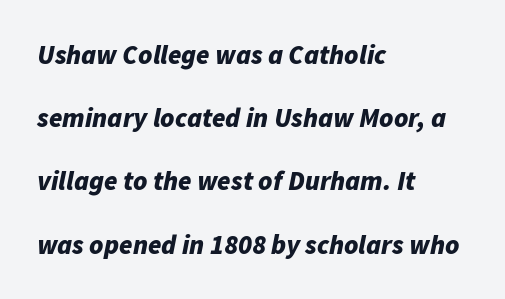
Q: Is the text bold? A: Yes.
Q: Is the text italic (slanted)? A: Yes, it leans right by about 11 degrees.
Q: Is the text underlined? A: No.
Q: How is the paragraph aligned? A: Left-aligned.
Q: Is the spacing between letters normal or unusually wide? A: Normal.
Q: Is the spacing between lines tight, normal or loose? A: Loose.
